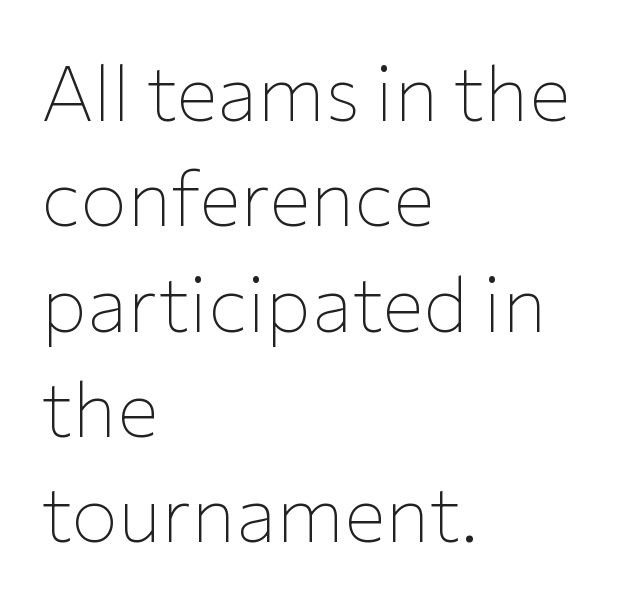
The horizontal fit of the characters is conventional and even. The designer left line spacing at the default. A typesetter would call this proportional, since set widths differ per character. Quick note: underline off.
